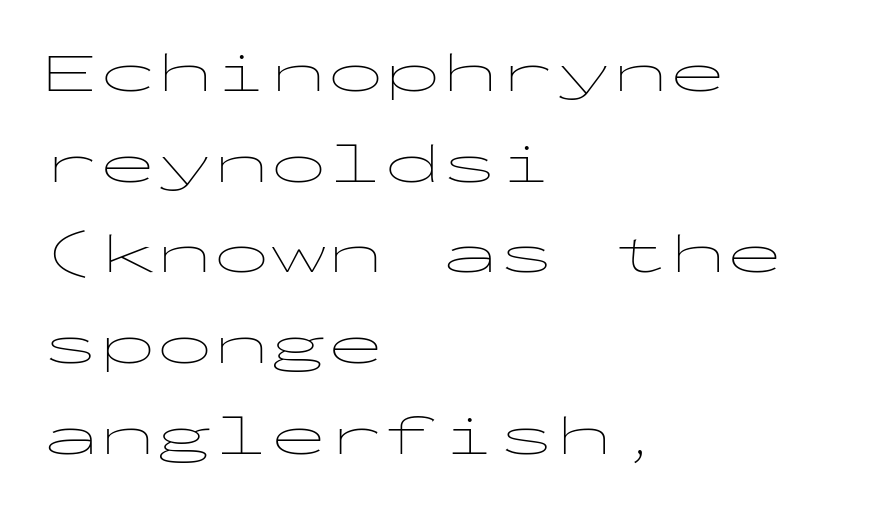
No italicization has been applied; the sample stays upright. This rendering employs a face without finishing strokes, i.e., a sans-serif. A typesetter would call this monospace, since all characters share one set width. Reading down the column, the eye jumps a familiar distance to each next line.
